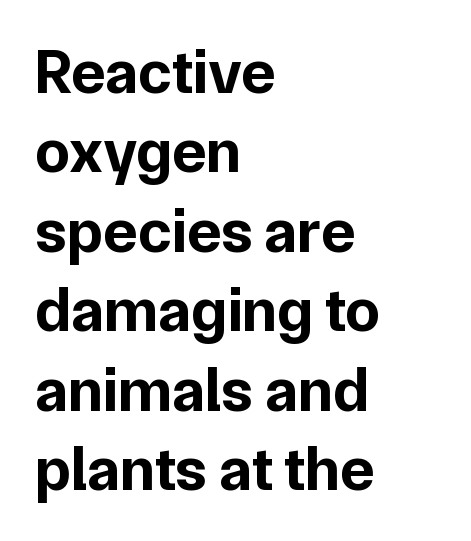
{"serif": "no", "italic": "no", "bold": "yes", "weight": "bold", "width": "normal", "stroke_contrast": "low", "x_height": "medium", "monospaced": "no", "underline": "no", "align": "left", "line_spacing": "normal", "line_spacing_ratio": 1.26, "letter_spacing": "normal", "letter_spacing_em": 0.0, "glyph_px": 63}
